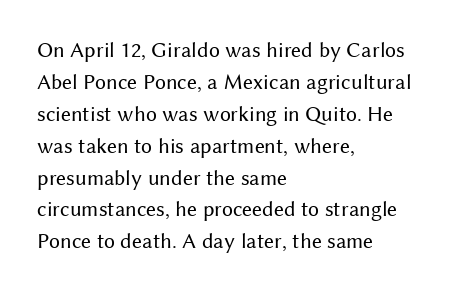
This sample uses an upright cut, with every glyph sitting square on the baseline. Check the space under the baseline: it is left empty. These lines are set flush left with a ragged right edge. Weight: not bold — regular or lighter.
